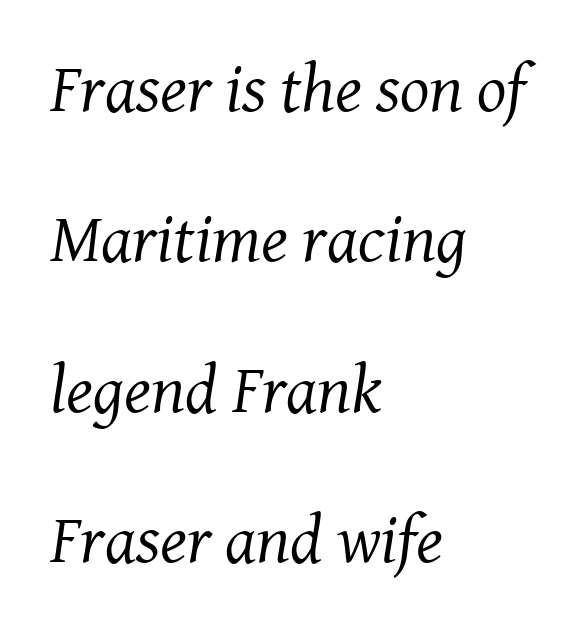
The image shows 69 px regular-weight serif type, italic (leaning right); set left-aligned, loose line spacing (2.18x), normal letter spacing, not underlined; medium stroke contrast and a medium x-height.
